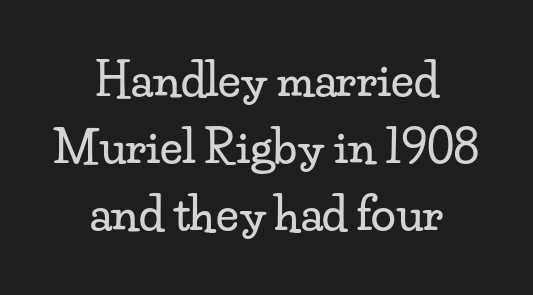
Students, note that the glyphs here touch the page at normal intervals. Reading down the column, the eye jumps a familiar distance to each next line. Each letter keeps its own natural width here, so spacing adapts to shape. Descenders are the only things crossing below the line. The typography opts for an upright posture over an oblique one. Letterform terminals end in serifs throughout the passage.
